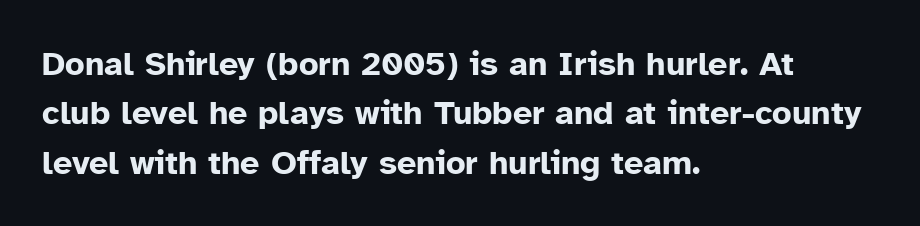
Caption: standard tracking, unaltered. Compared with a centered layout, this one pins lines to the left instead. Type style note: lacks serifs. No word sits above an underline. The rendering uses a bold face; every stroke is thick and dark. Looks like regular typesetting: each glyph gets only the width it needs.
